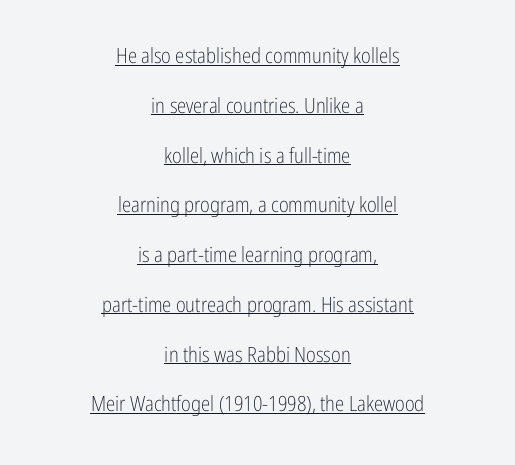
The image shows 21 px text type, upright; set centered, loose line spacing (2.37x), normal letter spacing, underlined.
